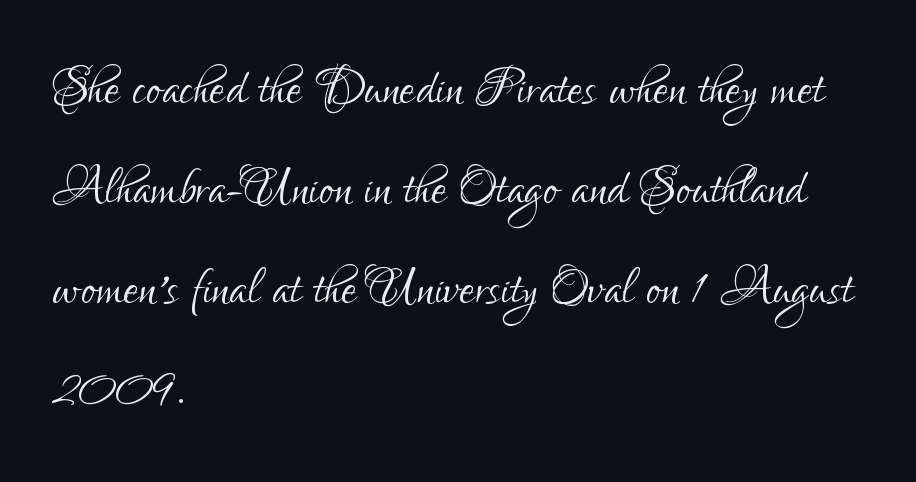
The image shows 68 px light, condensed sans-serif type; set left-aligned, normal line spacing (1.47x), normal letter spacing, not underlined; low stroke contrast and a small x-height.
